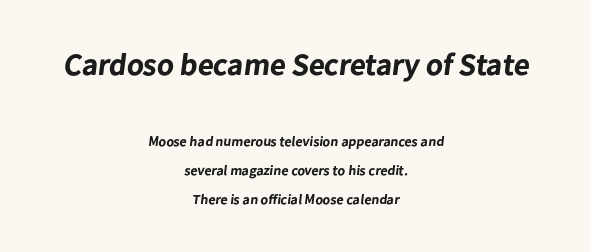
Q: Is the text bold? A: Yes.
Q: Is the typeface a serif or a sans-serif typeface? A: Sans-serif.
Q: Is the text underlined? A: No.
Q: How is the paragraph aligned? A: Centered.
Q: Is the spacing between letters normal or unusually wide? A: Normal.
Q: Is the spacing between lines tight, normal or loose? A: Loose.
Q: Which block of text is set in a larger size, the first (top) or the second (bottom)? A: The first (top) one.
Q: Width (condensed, normal, or wide)? A: Normal.
Q: Stroke contrast? A: Low.
Q: x-height? A: Medium.
Q: Monospaced? A: No.
